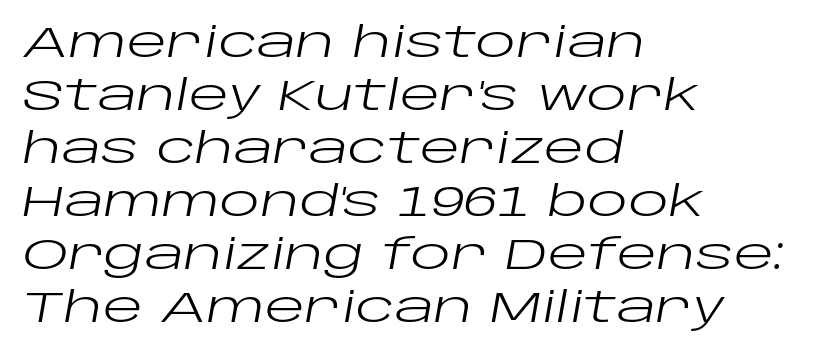
{"italic": "yes", "lean": "right", "slant_degrees": 10, "bold": "no", "weight": "regular", "width": "wide", "stroke_contrast": "low", "x_height": "large", "monospaced": "no", "underline": "no", "align": "left", "line_spacing": "normal", "line_spacing_ratio": 1.26, "letter_spacing": "normal", "letter_spacing_em": 0.0, "glyph_px": 42}
